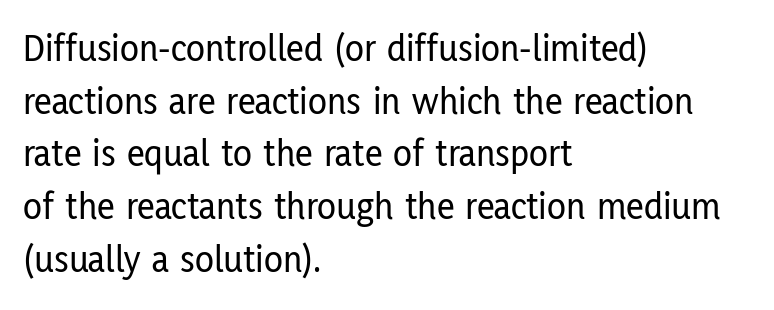
The image shows 39 px condensed sans-serif type, upright; set left-aligned, normal line spacing (1.35x), normal letter spacing, not underlined; low stroke contrast and a medium x-height.
